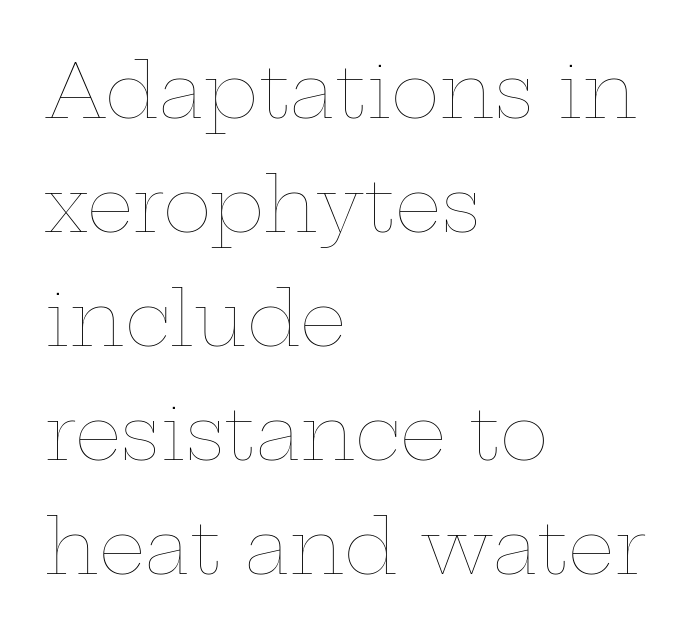
Q: Is the text bold? A: No.
Q: Is the text italic (slanted)? A: No, it is upright.
Q: Is the text underlined? A: No.
Q: How is the paragraph aligned? A: Left-aligned.
Q: Is the spacing between letters normal or unusually wide? A: Normal.
Q: Is the spacing between lines tight, normal or loose? A: Normal.
Q: Width (condensed, normal, or wide)? A: Wide.
Q: Stroke contrast? A: Low.
Q: x-height? A: Medium.
Q: Monospaced? A: No.
